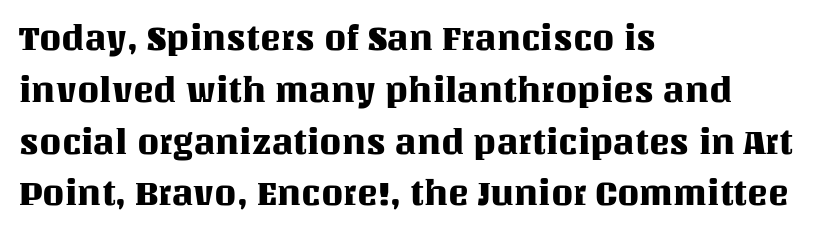
The image shows 35 px text type, upright; set left-aligned, normal line spacing (1.48x), normal letter spacing, not underlined; medium stroke contrast and a large x-height.
